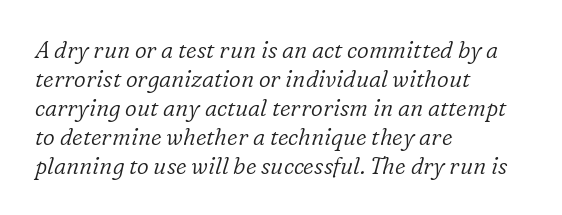
Left-aligned paragraph, ragged on the right. Bold? No — there's no thickening of the strokes. The words here are not underlined. The lettering tilts uniformly, giving the passage an italic look. Students, observe: this is what conventionally led text looks like. Students, note that the glyphs here touch the page at normal intervals.
